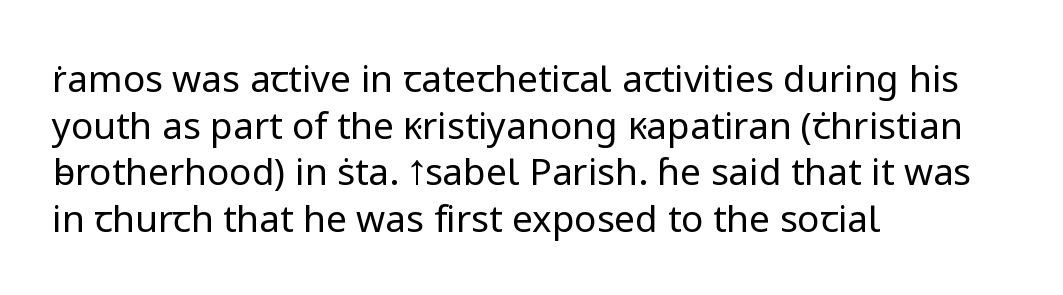
The image shows 37 px regular-weight sans-serif type, upright; set left-aligned, normal line spacing (1.26x), normal letter spacing, not underlined; low stroke contrast and a medium x-height.
